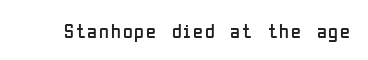
The type sits square on the baseline with zero lean. The strip under each line holds only bare page. Is the stroke heavy? The answer is a plain regular-or-lighter.
